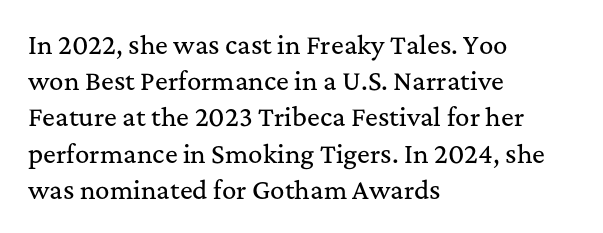
Q: Is the text italic (slanted)? A: No, it is upright.
Q: Is the text underlined? A: No.
Q: How is the paragraph aligned? A: Left-aligned.
Q: Is the spacing between letters normal or unusually wide? A: Normal.
Q: Is the spacing between lines tight, normal or loose? A: Normal.
